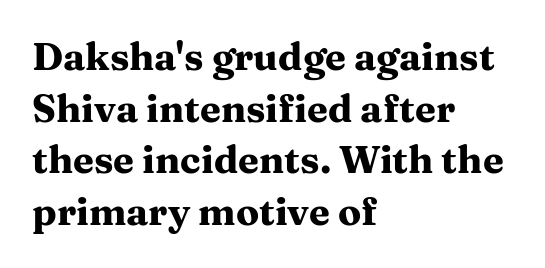
The image shows 38 px heavy, wide serif type, upright; set left-aligned, normal line spacing (1.36x), normal letter spacing, not underlined; medium stroke contrast and a medium x-height.
